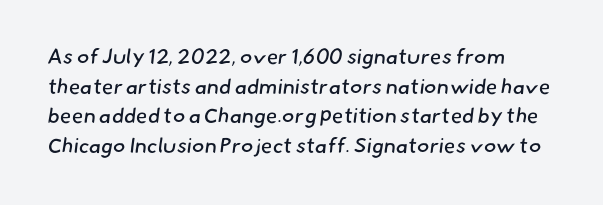
The horizontal fit of the characters is conventional and even. This sample is left-justified, so line endings fall wherever the words run out. Unbolded letterforms with no extra heft. Regular leading. Descenders hang freely into open space.
